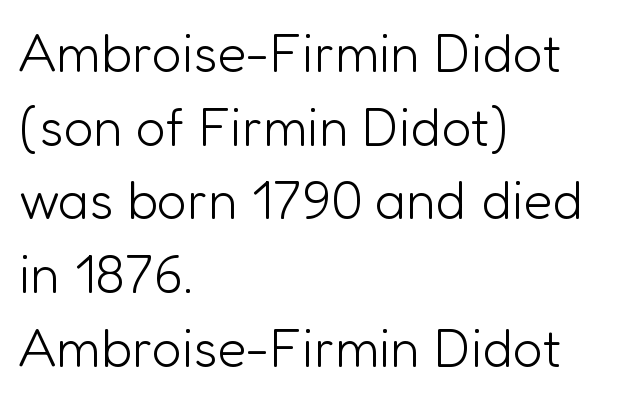
Q: Is the text bold? A: No.
Q: Is the text italic (slanted)? A: No, it is upright.
Q: Is the typeface a serif or a sans-serif typeface? A: Sans-serif.
Q: Is the text underlined? A: No.
Q: How is the paragraph aligned? A: Left-aligned.
Q: Is the spacing between letters normal or unusually wide? A: Normal.
Q: Is the spacing between lines tight, normal or loose? A: Normal.
Q: Width (condensed, normal, or wide)? A: Normal.
Q: Stroke contrast? A: Low.
Q: x-height? A: Medium.
Q: Monospaced? A: No.
